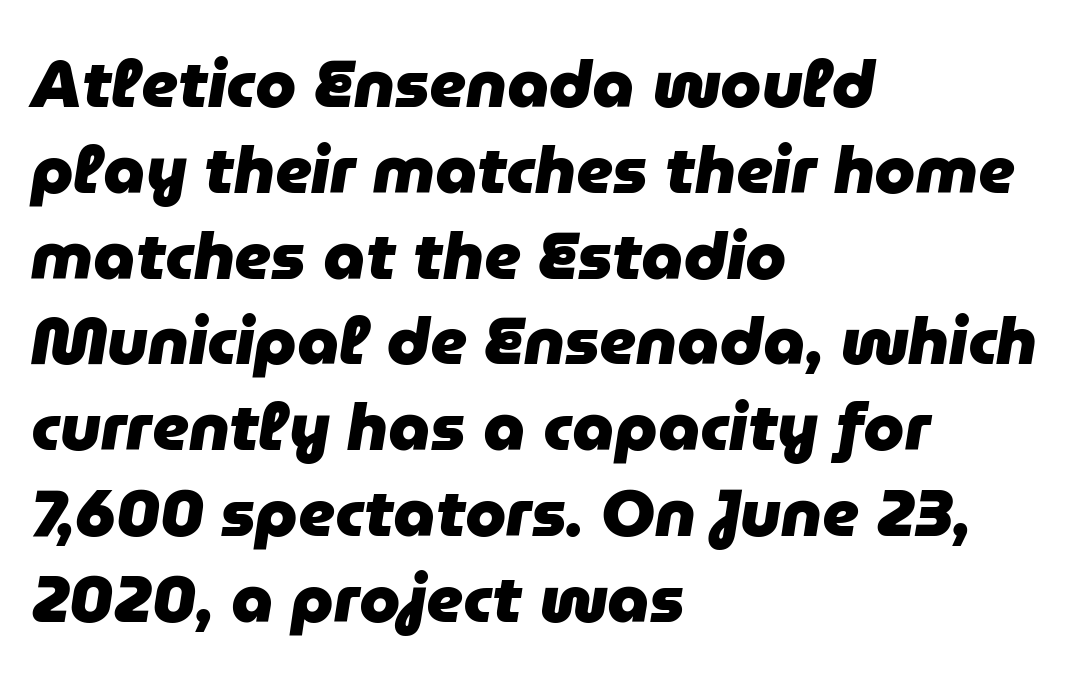
{"italic": "yes", "lean": "right", "slant_degrees": 9, "bold": "yes", "weight": "heavy", "width": "normal", "stroke_contrast": "low", "x_height": "medium", "monospaced": "no", "underline": "no", "align": "left", "line_spacing": "normal", "line_spacing_ratio": 1.3, "letter_spacing": "normal", "letter_spacing_em": 0.0, "glyph_px": 66}
